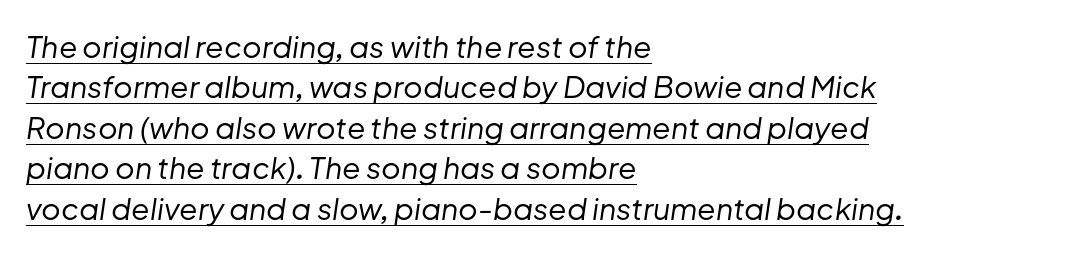
{"italic": "yes", "lean": "right", "slant_degrees": 8, "bold": "no", "weight": "regular", "width": "normal", "stroke_contrast": "low", "x_height": "medium", "monospaced": "no", "underline": "yes", "align": "left", "line_spacing": "normal", "line_spacing_ratio": 1.35, "letter_spacing": "normal", "letter_spacing_em": 0.0, "glyph_px": 30}
